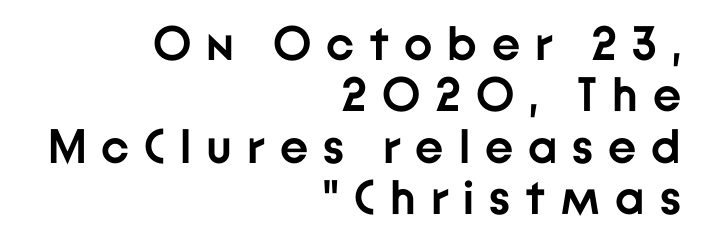
Q: Is the text bold? A: Yes.
Q: Is the text italic (slanted)? A: No, it is upright.
Q: Is the typeface a serif or a sans-serif typeface? A: Sans-serif.
Q: Is the text underlined? A: No.
Q: How is the paragraph aligned? A: Right-aligned.
Q: Is the spacing between letters normal or unusually wide? A: Unusually wide.
Q: Is the spacing between lines tight, normal or loose? A: Tight.
Q: Width (condensed, normal, or wide)? A: Normal.
Q: Stroke contrast? A: Low.
Q: x-height? A: Medium.
Q: Monospaced? A: No.
